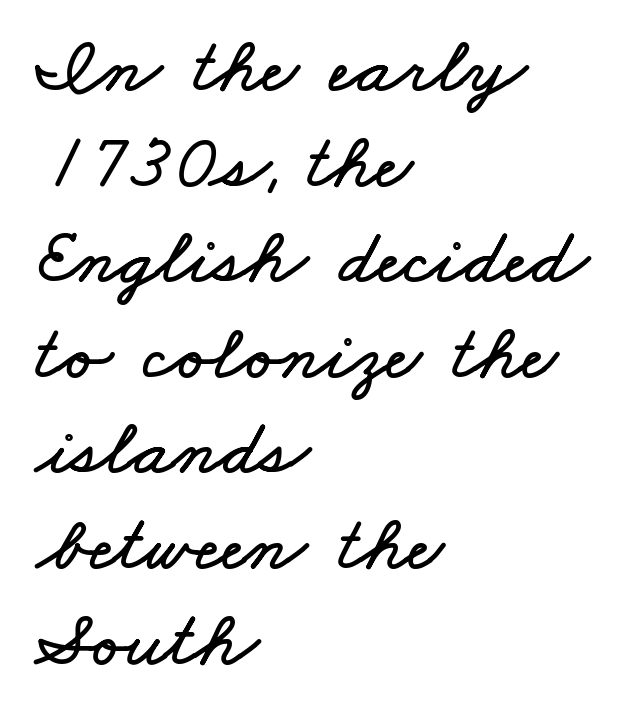
{"width": "wide", "stroke_contrast": "low", "x_height": "small", "monospaced": "no", "underline": "no", "align": "left", "line_spacing_ratio": 1.21, "letter_spacing": "normal", "letter_spacing_em": 0.0, "glyph_px": 79}
